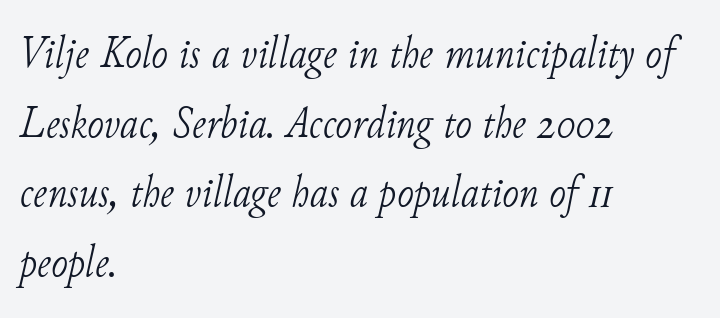
Short and long lines alike share a common starting point at left. You could call the tracking neutral — neither tight nor loose. The face used here is proportionally spaced, like ordinary book or web type. The typeface chosen for these lines features serifs. Letters rest on an invisible, unmarked baseline. The weight would be labelled regular, book, light, or lighter still.
